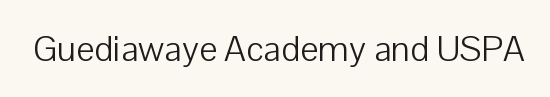
Q: Is the text bold? A: No.
Q: Is the text italic (slanted)? A: No, it is upright.
Q: Is the typeface a serif or a sans-serif typeface? A: Sans-serif.
Q: Is the text underlined? A: No.
Q: Is the spacing between letters normal or unusually wide? A: Normal.
Q: Width (condensed, normal, or wide)? A: Normal.
Q: Stroke contrast? A: Low.
Q: x-height? A: Medium.
Q: Monospaced? A: No.
